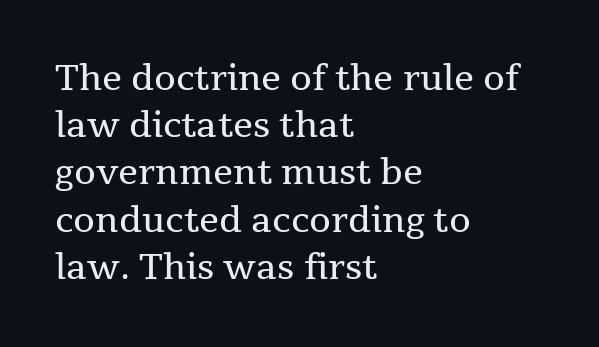
{"serif": "yes", "italic": "no", "bold": "no", "weight": "regular", "width": "normal", "stroke_contrast": "medium", "x_height": "medium", "monospaced": "no", "underline": "no", "align": "left", "line_spacing": "normal", "line_spacing_ratio": 1.35, "letter_spacing": "normal", "letter_spacing_em": 0.0, "glyph_px": 35}
